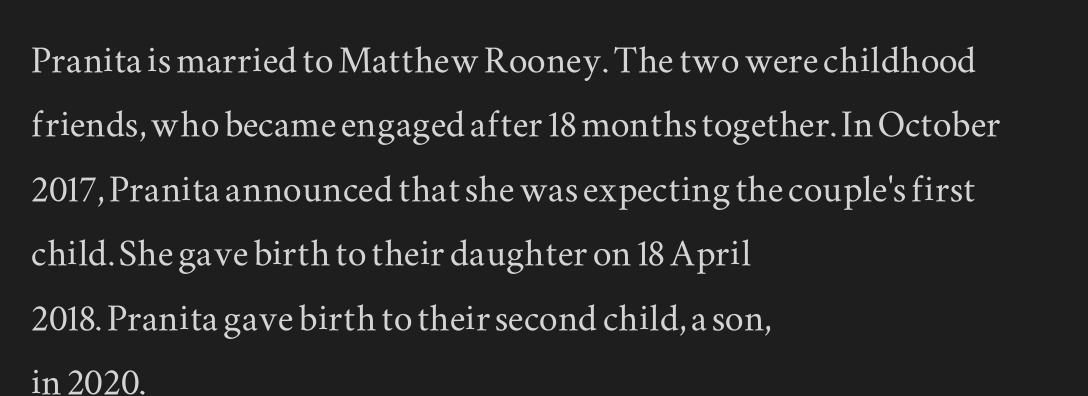
The image shows 47 px wide serif type, upright; set left-aligned, normal line spacing (1.37x), normal letter spacing, not underlined; medium stroke contrast and a small x-height.
